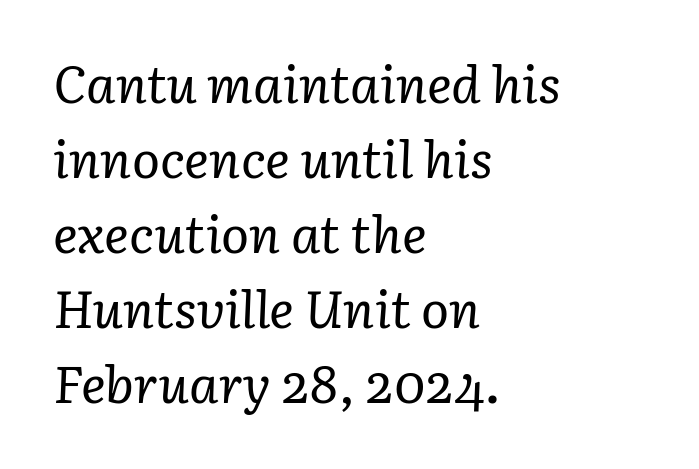
{"serif": "yes", "italic": "yes", "lean": "right", "slant_degrees": 3, "bold": "no", "weight": "regular", "width": "normal", "stroke_contrast": "low", "x_height": "medium", "monospaced": "no", "underline": "no", "align": "left", "line_spacing": "normal", "line_spacing_ratio": 1.44, "letter_spacing": "normal", "letter_spacing_em": 0.0, "glyph_px": 52}
